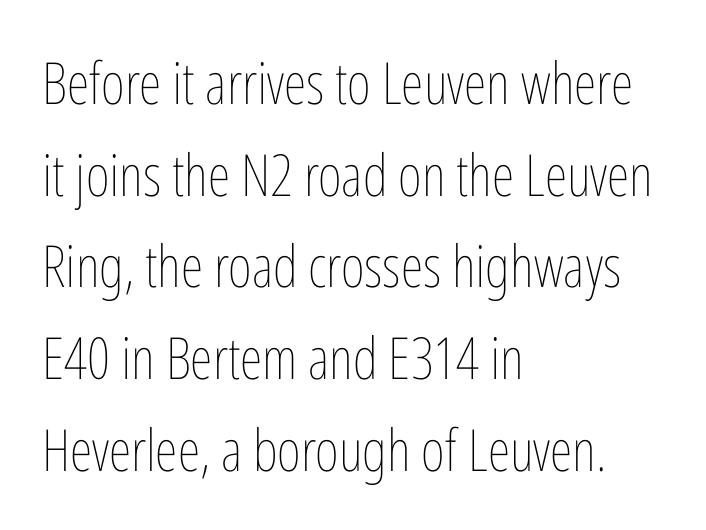
Q: Is the text bold? A: No.
Q: Is the text italic (slanted)? A: No, it is upright.
Q: Is the text underlined? A: No.
Q: How is the paragraph aligned? A: Left-aligned.
Q: Is the spacing between letters normal or unusually wide? A: Normal.
Q: Is the spacing between lines tight, normal or loose? A: Normal.
Q: Width (condensed, normal, or wide)? A: Condensed.
Q: Stroke contrast? A: Low.
Q: x-height? A: Medium.
Q: Monospaced? A: No.
